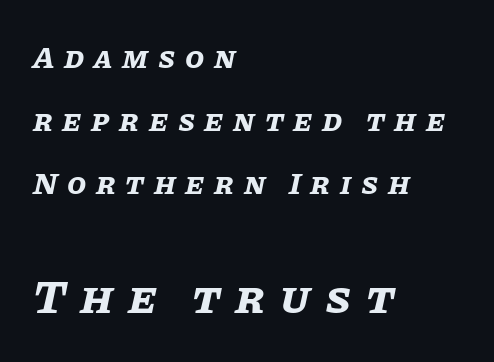
Q: Is the text bold? A: Yes.
Q: Is the text italic (slanted)? A: Yes, it leans right by about 11 degrees.
Q: Is the text underlined? A: No.
Q: How is the paragraph aligned? A: Left-aligned.
Q: Is the spacing between letters normal or unusually wide? A: Unusually wide.
Q: Is the spacing between lines tight, normal or loose? A: Loose.
Q: Which block of text is set in a larger size, the first (top) or the second (bottom)? A: The second (bottom) one.
Q: Width (condensed, normal, or wide)? A: Normal.
Q: Stroke contrast? A: Low.
Q: x-height? A: Large.
Q: Monospaced? A: No.
